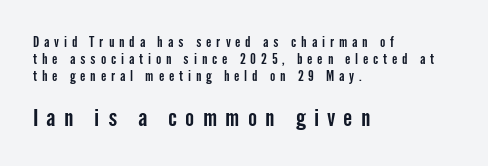
Q: Is the text italic (slanted)? A: No, it is upright.
Q: Is the text underlined? A: No.
Q: How is the paragraph aligned? A: Left-aligned.
Q: Is the spacing between letters normal or unusually wide? A: Unusually wide.
Q: Which block of text is set in a larger size, the first (top) or the second (bottom)? A: The second (bottom) one.
